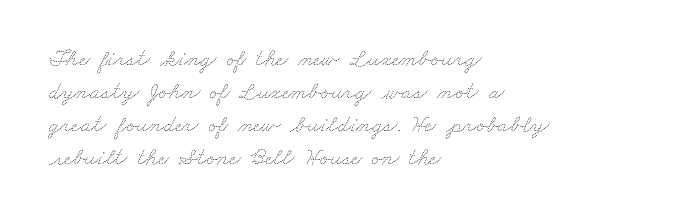
{"bold": "no", "underline": "no", "align": "left", "line_spacing": "normal", "line_spacing_ratio": 1.38, "letter_spacing": "normal", "letter_spacing_em": 0.0, "glyph_px": 24}
